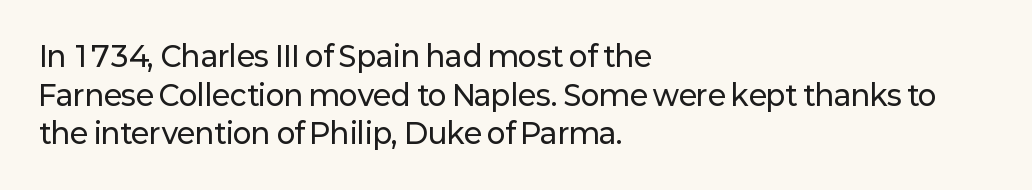
{"serif": "no", "italic": "no", "width": "normal", "stroke_contrast": "low", "x_height": "medium", "monospaced": "no", "underline": "no", "align": "left", "line_spacing": "normal", "line_spacing_ratio": 1.38, "letter_spacing": "normal", "letter_spacing_em": 0.0, "glyph_px": 28}
